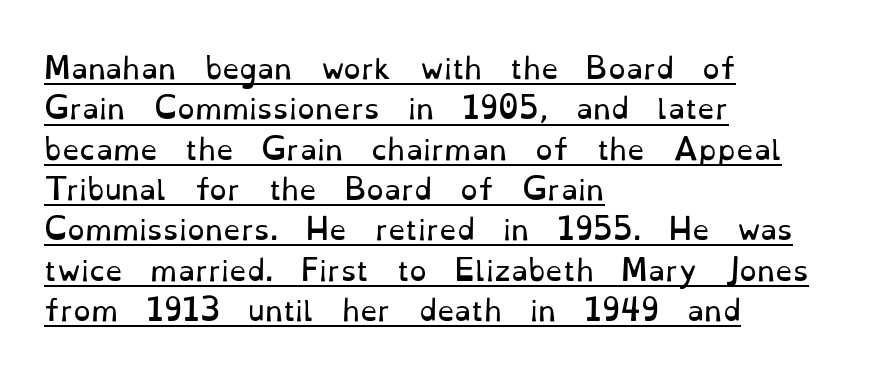
Q: Is the text bold? A: No.
Q: Is the text italic (slanted)? A: No, it is upright.
Q: Is the typeface a serif or a sans-serif typeface? A: Sans-serif.
Q: Is the text underlined? A: Yes.
Q: How is the paragraph aligned? A: Left-aligned.
Q: Is the spacing between letters normal or unusually wide? A: Normal.
Q: Is the spacing between lines tight, normal or loose? A: Normal.
Q: Width (condensed, normal, or wide)? A: Normal.
Q: Stroke contrast? A: Low.
Q: x-height? A: Small.
Q: Monospaced? A: No.
